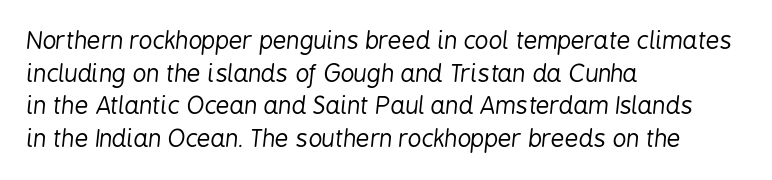
The image shows 24 px text type, italic (leaning right); set left-aligned, normal line spacing (1.36x), normal letter spacing, not underlined.
